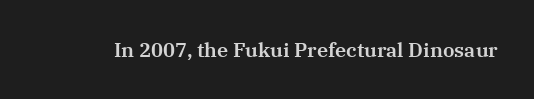
{"italic": "no", "underline": "no", "letter_spacing": "normal", "letter_spacing_em": 0.0, "glyph_px": 20}
